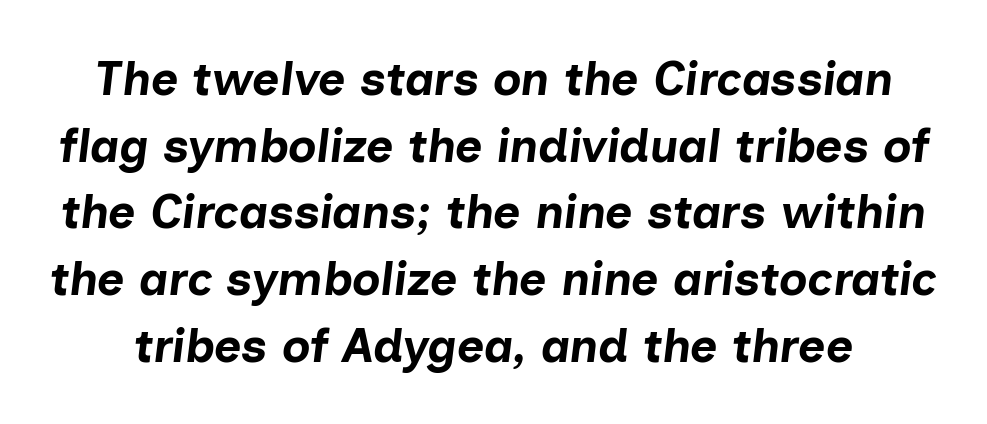
{"italic": "yes", "lean": "right", "slant_degrees": 7, "bold": "yes", "weight": "bold", "width": "normal", "stroke_contrast": "low", "x_height": "medium", "monospaced": "no", "underline": "no", "line_spacing": "normal", "line_spacing_ratio": 1.42, "letter_spacing": "normal", "letter_spacing_em": 0.0, "glyph_px": 47}
